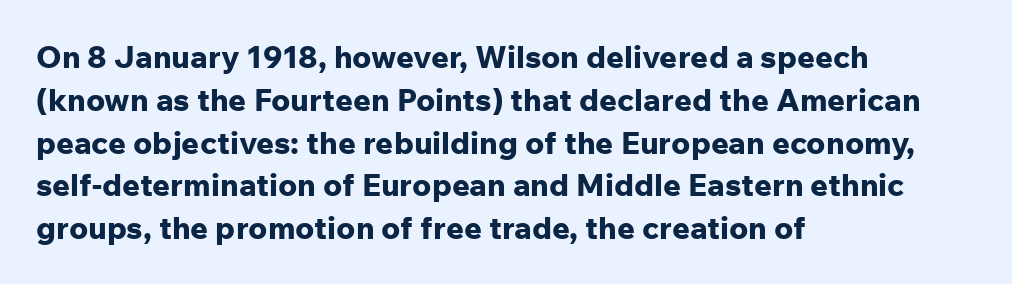
Here the designer chose a conventional face with non-uniform glyph widths. Normally led — the rows are evenly, conventionally spaced. These lines stack with their left ends in a neat column. The letters stand straight up with perfectly vertical stems. This sample uses plain, unmodified letter spacing. The glyphs are unaccompanied by any horizontal stroke below them.
